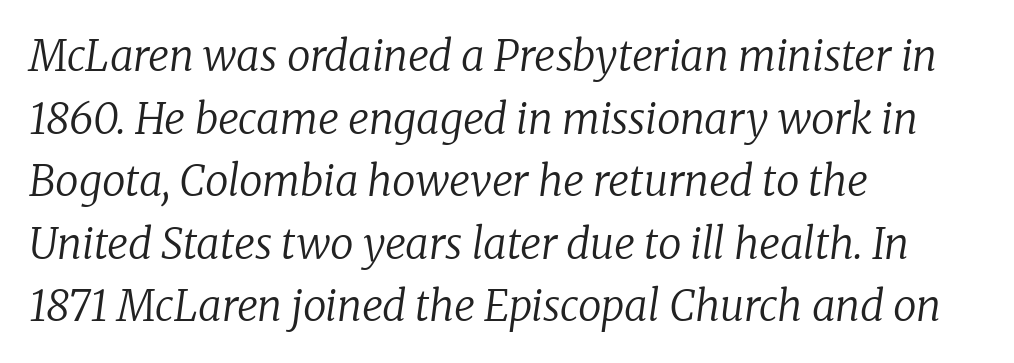
{"serif": "yes", "italic": "yes", "lean": "right", "slant_degrees": 8, "bold": "no", "weight": "regular", "width": "normal", "stroke_contrast": "low", "x_height": "medium", "monospaced": "no", "underline": "no", "align": "left", "line_spacing": "normal", "line_spacing_ratio": 1.49, "letter_spacing": "normal", "letter_spacing_em": 0.0, "glyph_px": 42}
